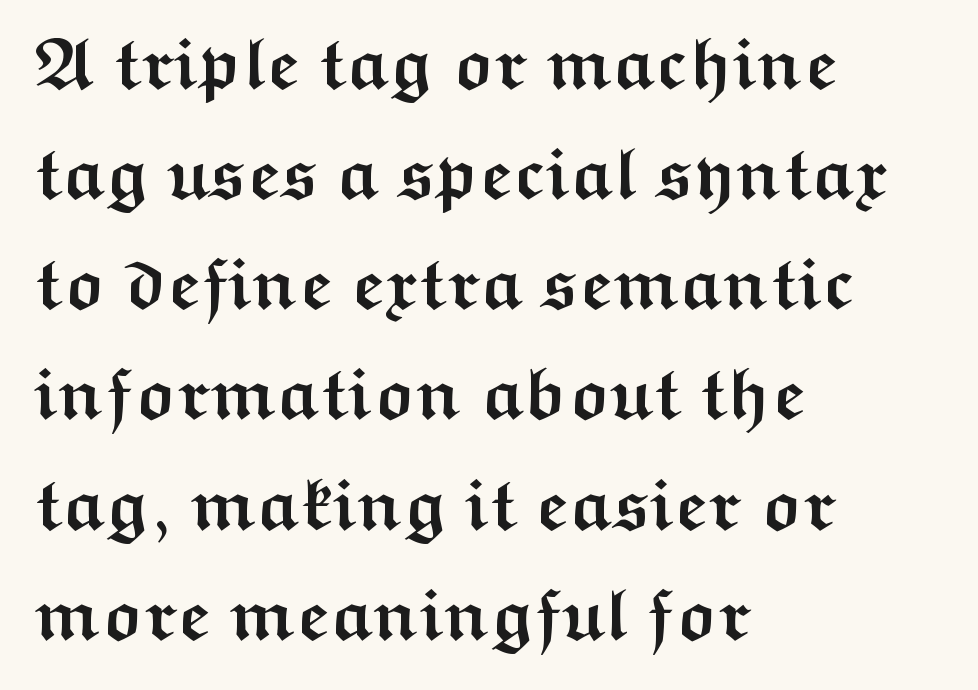
{"serif": "no", "italic": "no", "bold": "yes", "weight": "semibold", "width": "wide", "stroke_contrast": "medium", "x_height": "medium", "monospaced": "no", "underline": "no", "align": "left", "line_spacing": "normal", "line_spacing_ratio": 1.53, "letter_spacing": "normal", "letter_spacing_em": 0.0, "glyph_px": 72}
